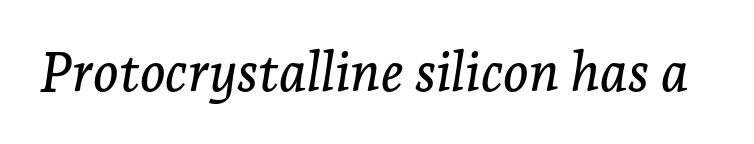
{"serif": "yes", "italic": "yes", "lean": "right", "slant_degrees": 7, "width": "normal", "stroke_contrast": "low", "x_height": "medium", "monospaced": "no", "underline": "no", "letter_spacing": "normal", "letter_spacing_em": 0.0, "glyph_px": 54}
